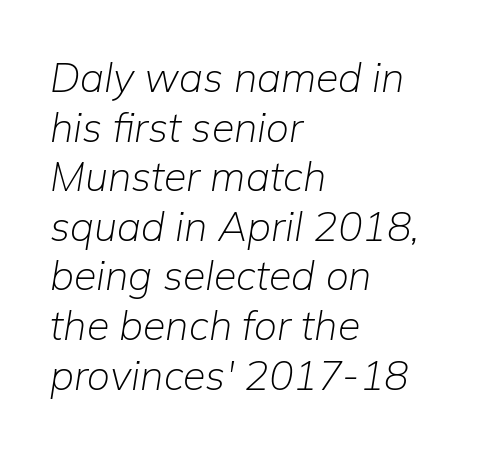
Q: Is the text bold? A: No.
Q: Is the text italic (slanted)? A: Yes, it leans right by about 9 degrees.
Q: Is the text underlined? A: No.
Q: How is the paragraph aligned? A: Left-aligned.
Q: Is the spacing between letters normal or unusually wide? A: Normal.
Q: Width (condensed, normal, or wide)? A: Normal.
Q: Stroke contrast? A: Low.
Q: x-height? A: Medium.
Q: Monospaced? A: No.
